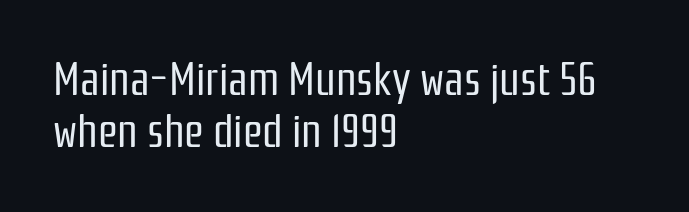
Caption: standard tracking, unaltered. Grotesque or geometric, the face here clearly has no serifs. Letters have the restrained weight of plain body copy at most. Spacing verdict: proportional, widths tailored to each character. Lines of text with bare space underneath.
